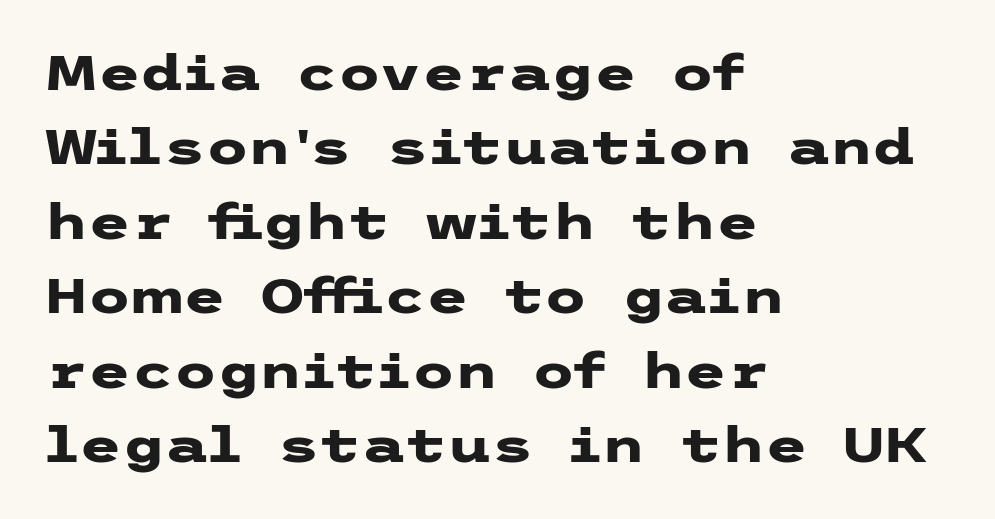
Q: Is the text bold? A: Yes.
Q: Is the text italic (slanted)? A: No, it is upright.
Q: Is the typeface a serif or a sans-serif typeface? A: Sans-serif.
Q: Is the text underlined? A: No.
Q: How is the paragraph aligned? A: Left-aligned.
Q: Is the spacing between letters normal or unusually wide? A: Normal.
Q: Is the spacing between lines tight, normal or loose? A: Normal.
Q: Width (condensed, normal, or wide)? A: Wide.
Q: Stroke contrast? A: Low.
Q: x-height? A: Medium.
